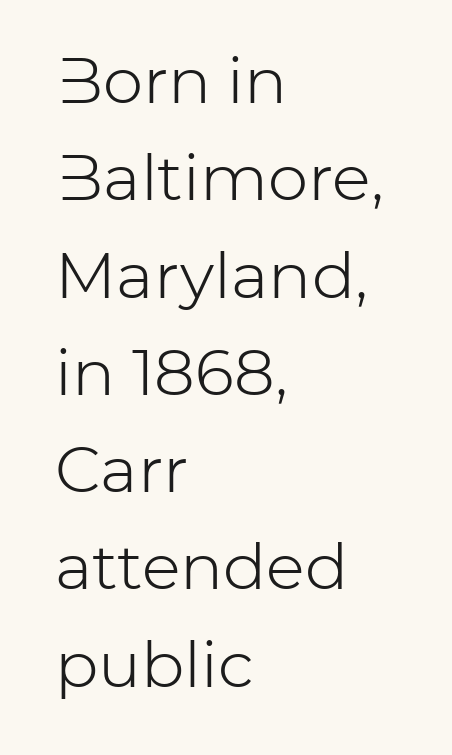
The image shows 64 px light sans-serif type, upright; set left-aligned, normal line spacing (1.52x), normal letter spacing, not underlined; low stroke contrast and a medium x-height.
